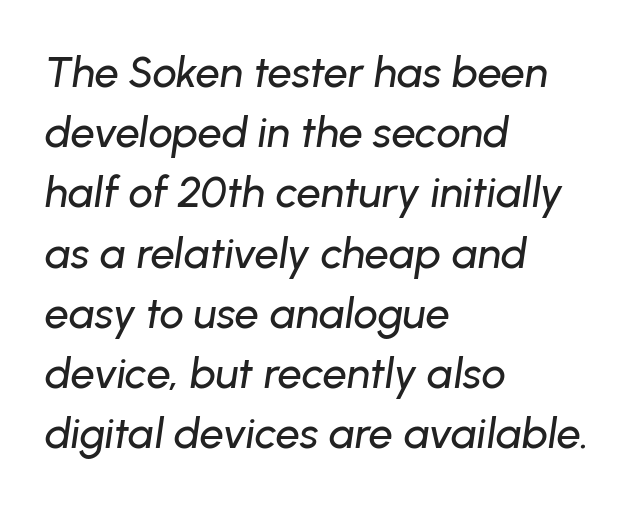
Do the characters align in a grid? No, the font is proportional. The passage is arranged the way most books set body copy — flush left. Between one letter and the next there's only the usual sliver of space. A normal amount of white space separates one row of letters from the next.
